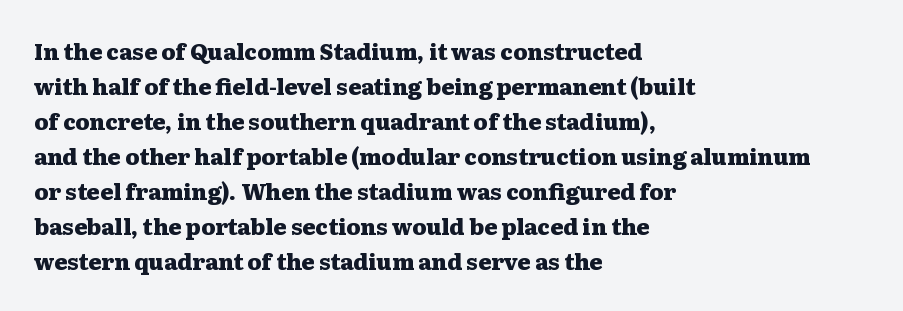
Q: Is the text bold? A: Yes.
Q: Is the text italic (slanted)? A: No, it is upright.
Q: Is the text underlined? A: No.
Q: How is the paragraph aligned? A: Left-aligned.
Q: Is the spacing between letters normal or unusually wide? A: Normal.
Q: Is the spacing between lines tight, normal or loose? A: Normal.
